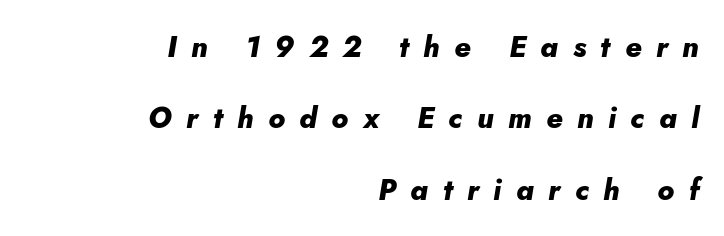
The image shows 29 px heavy type, italic (leaning right); set right-aligned, loose line spacing (2.46x), unusually wide letter spacing (+0.5 em), not underlined; low stroke contrast and a small x-height.
